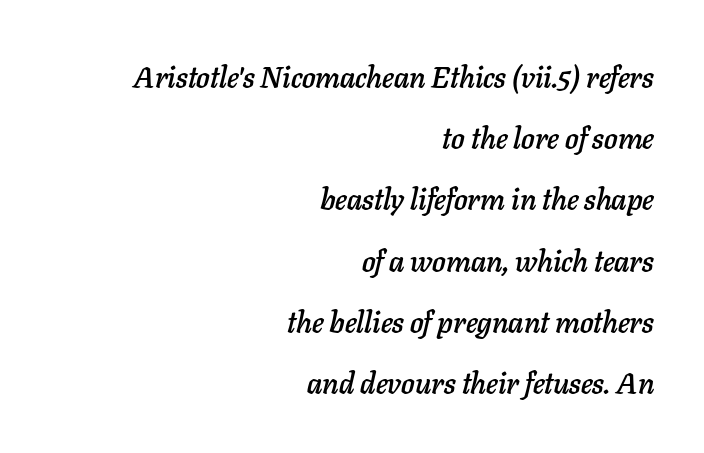
Q: Is the text italic (slanted)? A: Yes, it leans right by about 11 degrees.
Q: Is the text underlined? A: No.
Q: How is the paragraph aligned? A: Right-aligned.
Q: Is the spacing between letters normal or unusually wide? A: Normal.
Q: Is the spacing between lines tight, normal or loose? A: Loose.
Q: Width (condensed, normal, or wide)? A: Normal.
Q: Stroke contrast? A: Low.
Q: x-height? A: Medium.
Q: Monospaced? A: No.
